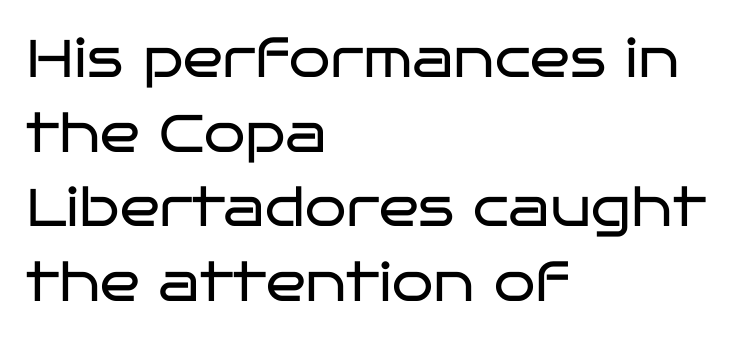
{"serif": "no", "italic": "no", "bold": "no", "weight": "regular", "width": "wide", "stroke_contrast": "low", "x_height": "large", "monospaced": "no", "underline": "no", "align": "left", "line_spacing": "normal", "line_spacing_ratio": 1.41, "letter_spacing": "normal", "letter_spacing_em": 0.0, "glyph_px": 53}
